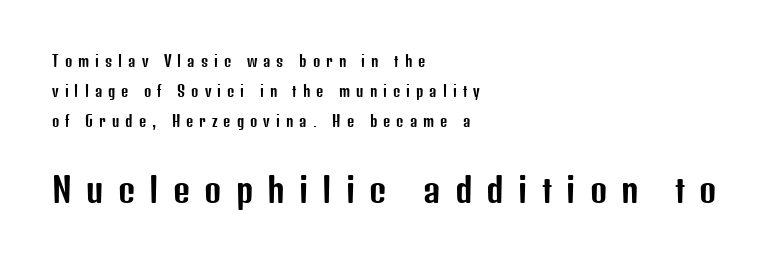
A typesetter would call this proportional, since set widths differ per character. Which of the two is more prominent by size? The second, at the bottom. Stroke terminals: plain, sans-serif. A bare baseline throughout the passage. This sample uses expanded letter spacing, leaving extra air between glyphs. Loosely led — the rows are spread out.
